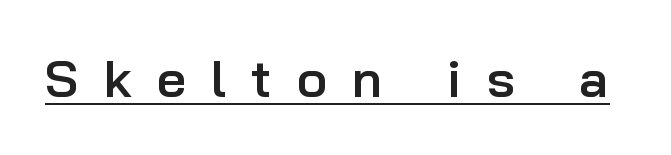
{"serif": "no", "italic": "no", "bold": "semi", "weight": "semibold", "width": "normal", "stroke_contrast": "low", "x_height": "medium", "monospaced": "no", "underline": "yes", "letter_spacing": "wide", "letter_spacing_em": 0.48, "glyph_px": 52}
